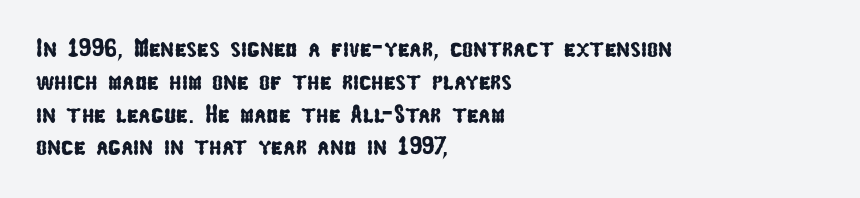
{"underline": "no", "align": "left", "line_spacing": "normal", "line_spacing_ratio": 1.26, "letter_spacing": "normal", "letter_spacing_em": 0.0, "glyph_px": 26}
